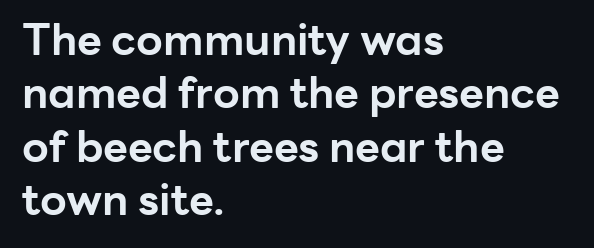
The image shows 43 px bold sans-serif type, upright; set left-aligned, line spacing 1.24x, normal letter spacing, not underlined; low stroke contrast and a medium x-height.
